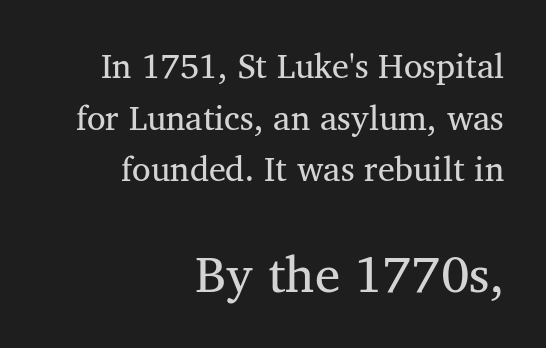
The paragraph has a hard right edge and a soft left edge. The letters advance in unequal steps, a hallmark of proportional type. Typographically, this falls in the serif category. This is not heavy type; no bold has been used.
